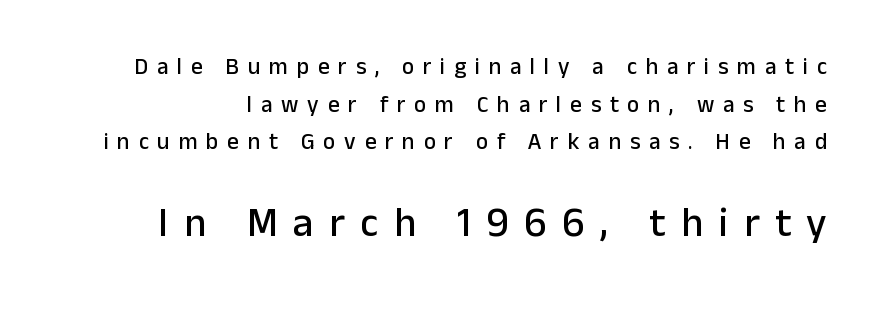
{"serif": "no", "italic": "no", "width": "normal", "stroke_contrast": "low", "x_height": "medium", "monospaced": "no", "underline": "no", "line_spacing": "normal", "line_spacing_ratio": 1.64, "letter_spacing": "wide", "letter_spacing_em": 0.38, "larger_block": "second", "size_ratio": 1.78, "glyph_px": 41}
